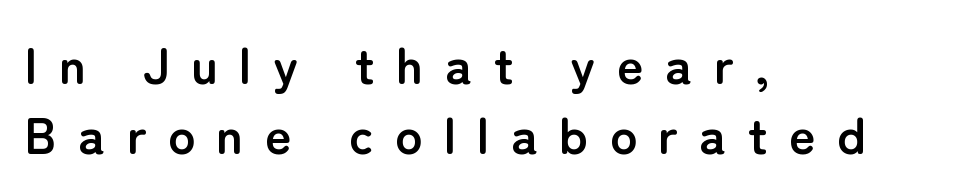
{"serif": "no", "italic": "no", "bold": "yes", "weight": "semibold", "width": "normal", "stroke_contrast": "low", "x_height": "medium", "monospaced": "no", "underline": "no", "align": "left", "line_spacing": "normal", "line_spacing_ratio": 1.38, "letter_spacing": "wide", "letter_spacing_em": 0.42, "glyph_px": 51}
